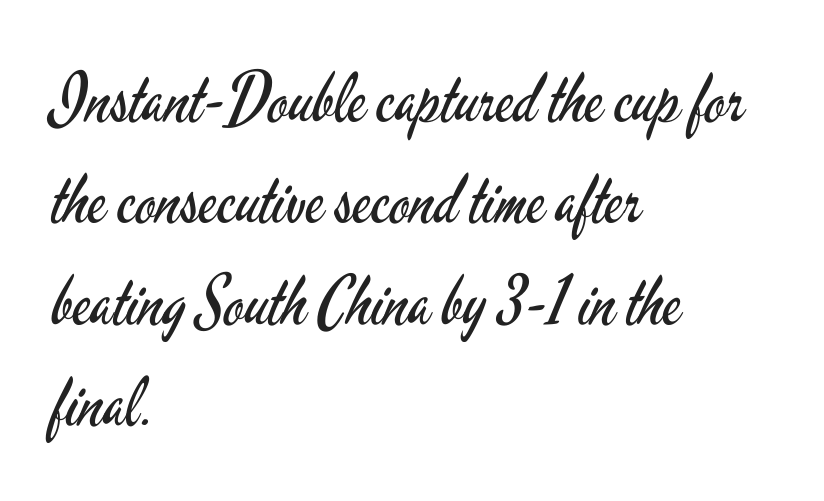
{"serif": "no", "bold": "no", "weight": "regular", "width": "condensed", "stroke_contrast": "low", "x_height": "small", "monospaced": "no", "underline": "no", "align": "left", "line_spacing": "normal", "line_spacing_ratio": 1.49, "letter_spacing": "normal", "letter_spacing_em": 0.0, "glyph_px": 68}
